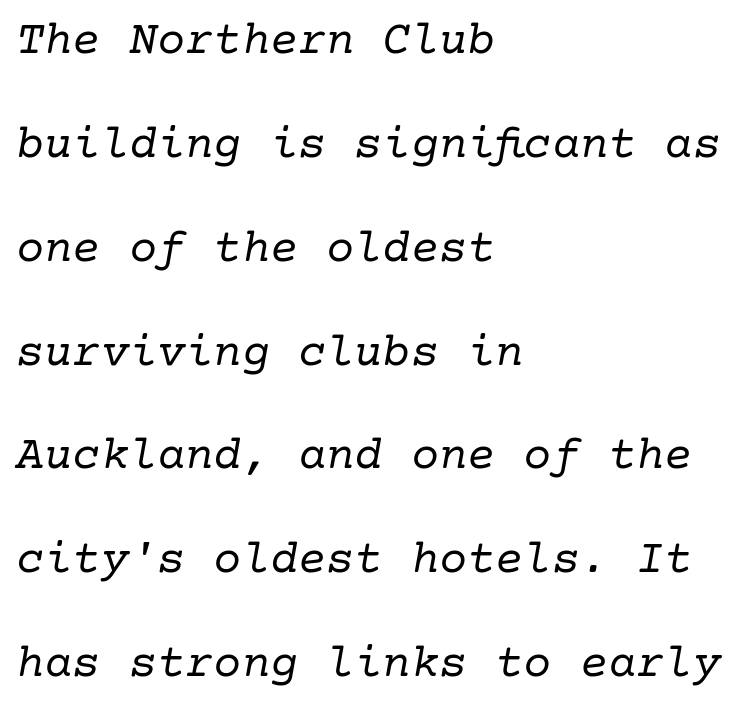
{"serif": "yes", "italic": "yes", "lean": "right", "slant_degrees": 10, "bold": "no", "weight": "regular", "width": "normal", "stroke_contrast": "low", "x_height": "medium", "underline": "no", "align": "left", "line_spacing": "loose", "line_spacing_ratio": 2.21, "letter_spacing": "normal", "letter_spacing_em": 0.0, "glyph_px": 47}
